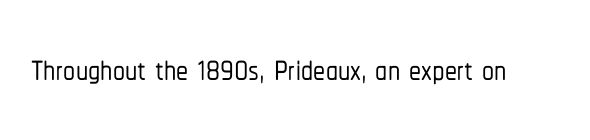
The image shows 48 px condensed sans-serif type, upright; set normal letter spacing, not underlined; low stroke contrast and a medium x-height.
